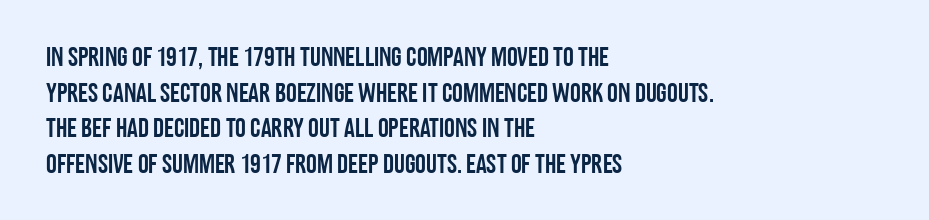
Line spacing here is normal. In terms of posture, this sample is upright. A bare baseline throughout the passage. Does the copy run flush right? No — it runs flush left. You could call the tracking neutral — neither tight nor loose.
